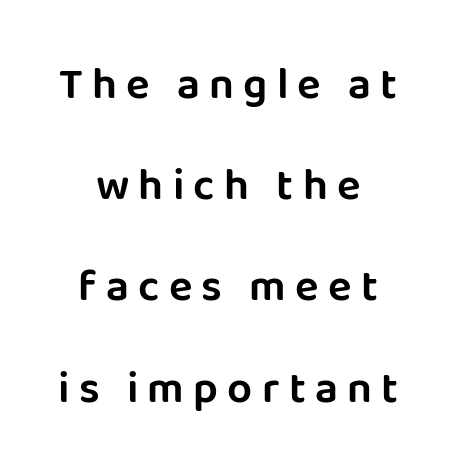
Q: Is the text italic (slanted)? A: No, it is upright.
Q: Is the typeface a serif or a sans-serif typeface? A: Sans-serif.
Q: Is the text underlined? A: No.
Q: How is the paragraph aligned? A: Centered.
Q: Is the spacing between letters normal or unusually wide? A: Unusually wide.
Q: Is the spacing between lines tight, normal or loose? A: Loose.
Q: Width (condensed, normal, or wide)? A: Normal.
Q: Stroke contrast? A: Low.
Q: x-height? A: Large.
Q: Monospaced? A: No.
